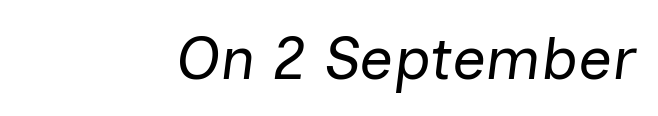
Posture: slanted. Stems and bowls with no extra thickness — not bold. What stands out about the letter spacing? Nothing — it is the standard amount. Spacing verdict: proportional, widths tailored to each character.
